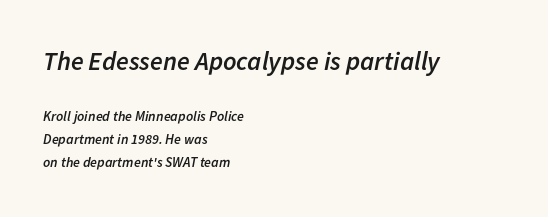
Q: Is the text bold? A: Semi-bold.
Q: Is the text italic (slanted)? A: Yes, it leans right by about 11 degrees.
Q: Is the text underlined? A: No.
Q: How is the paragraph aligned? A: Left-aligned.
Q: Is the spacing between letters normal or unusually wide? A: Normal.
Q: Is the spacing between lines tight, normal or loose? A: Normal.
Q: Which block of text is set in a larger size, the first (top) or the second (bottom)? A: The first (top) one.
